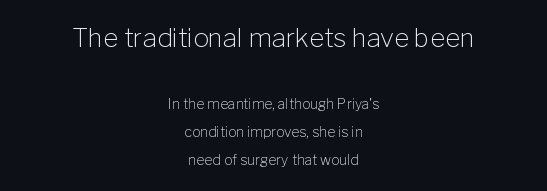
Reading top to bottom, the characters get smaller at the block break. This is the regular roman posture of the typeface. The strokes are not fattened; the text isn't bold. In terms of leading, this rendering errs on the spacious side.
